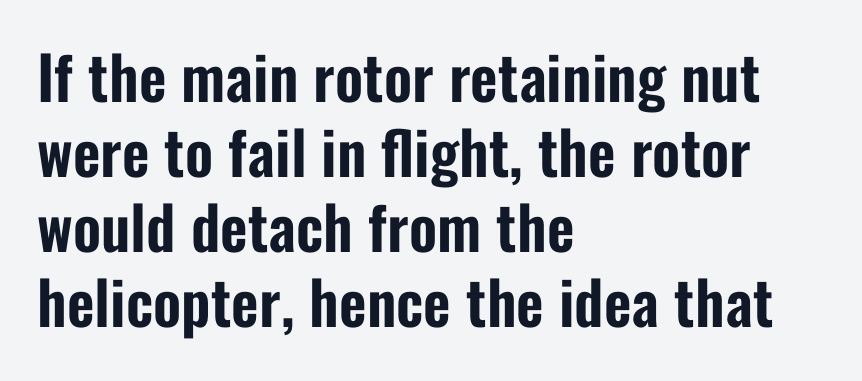
The image shows 60 px condensed sans-serif type, upright; set left-aligned, normal line spacing (1.25x), normal letter spacing, not underlined; low stroke contrast and a medium x-height.
